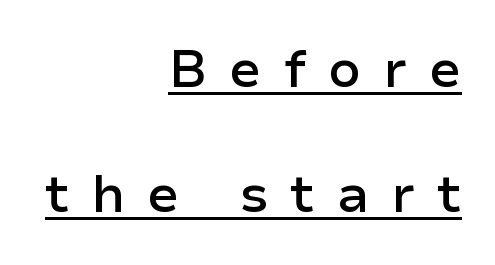
Upright lettering throughout. How would I describe the line gaps? Wide and relaxed. Does the copy run flush right? Yes — the right margin is perfectly even. No feet cap the strokes, marking this as sans-serif type. Inter-character spacing is expanded well beyond the font's built-in metrics.
